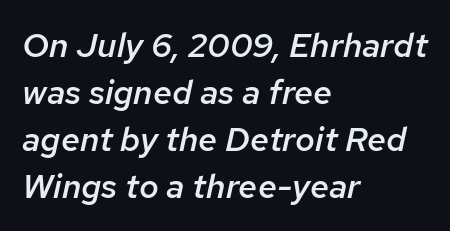
The image shows 34 px semibold type, italic (leaning right); set left-aligned, normal line spacing (1.38x), normal letter spacing, not underlined; low stroke contrast and a medium x-height.
